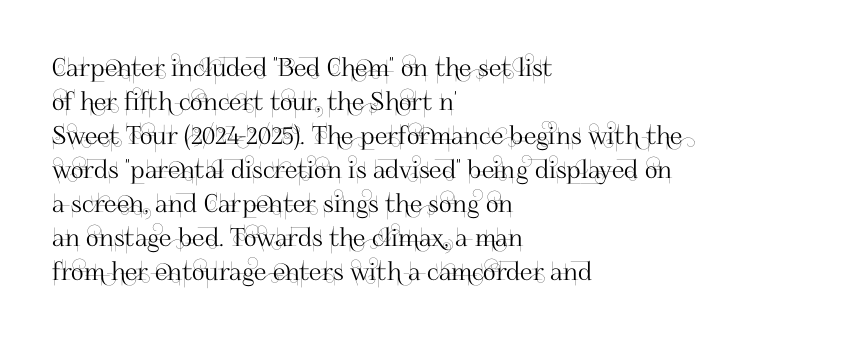
The image shows 25 px text type, upright; set left-aligned, normal line spacing (1.36x), normal letter spacing, not underlined.
